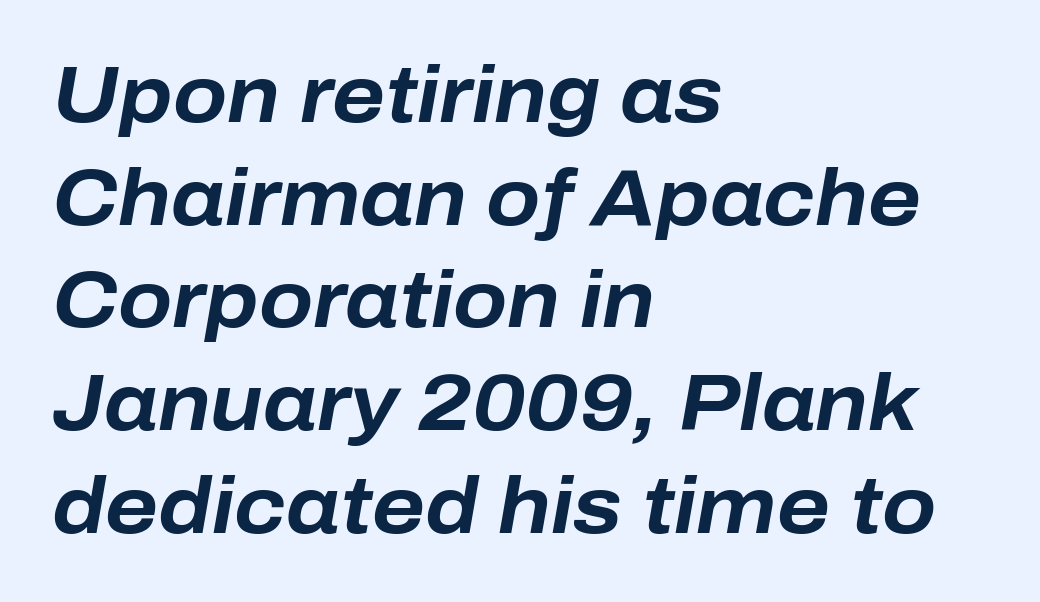
Q: Is the text bold? A: Yes.
Q: Is the text italic (slanted)? A: Yes, it leans right by about 10 degrees.
Q: Is the text underlined? A: No.
Q: How is the paragraph aligned? A: Left-aligned.
Q: Is the spacing between letters normal or unusually wide? A: Normal.
Q: Is the spacing between lines tight, normal or loose? A: Normal.
Q: Width (condensed, normal, or wide)? A: Normal.
Q: Stroke contrast? A: Low.
Q: x-height? A: Medium.
Q: Monospaced? A: No.
